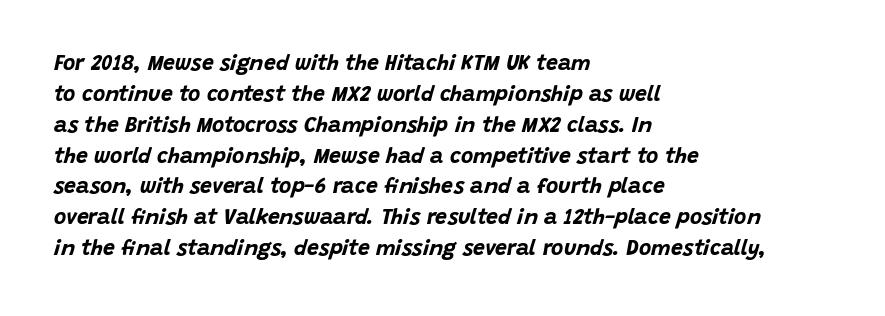
The image shows 21 px bold type, italic (leaning right); set left-aligned, normal line spacing (1.47x), normal letter spacing, not underlined.
